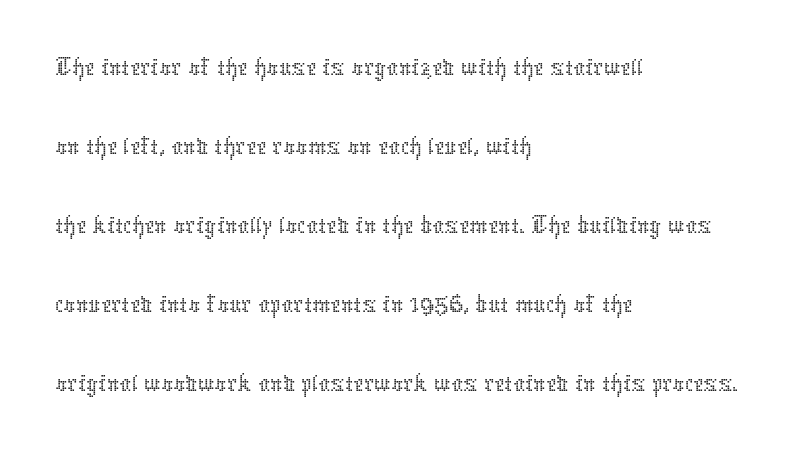
Nobody drew a line under any word here. Left-aligned paragraph, ragged on the right. The letters look calm and open, with moderate or lighter stems. Vertical strokes here are truly vertical.
